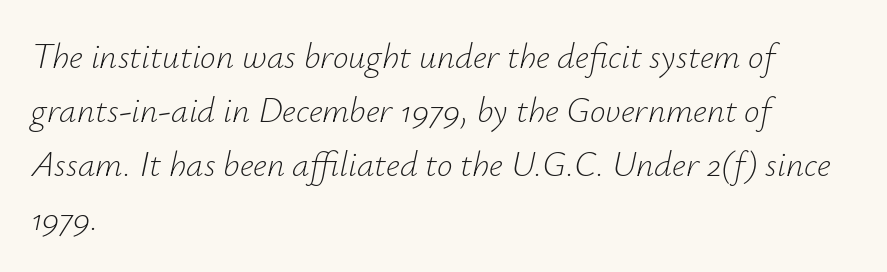
The image shows 35 px light type, italic (leaning right); set left-aligned, normal line spacing (1.54x), normal letter spacing, not underlined; low stroke contrast and a small x-height.
